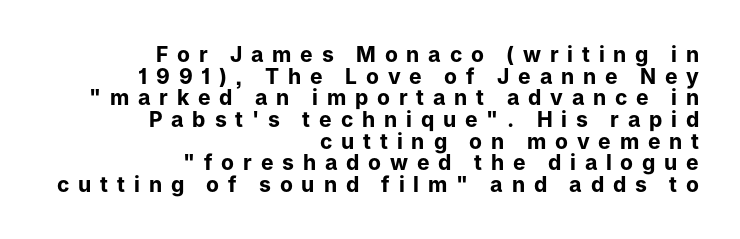
The image shows 21 px bold type, upright; set right-aligned, tight line spacing (1.03x), unusually wide letter spacing (+0.42 em), not underlined.
